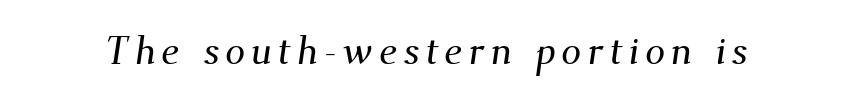
{"serif": "yes", "width": "normal", "stroke_contrast": "medium", "x_height": "small", "monospaced": "no", "underline": "no", "glyph_px": 40}
